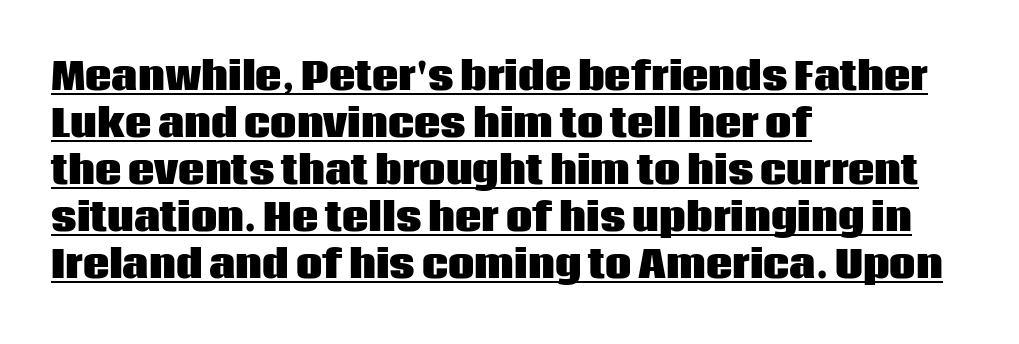
{"serif": "no", "italic": "no", "bold": "yes", "weight": "heavy", "width": "normal", "stroke_contrast": "low", "x_height": "large", "monospaced": "no", "underline": "yes", "align": "left", "line_spacing": "normal", "line_spacing_ratio": 1.27, "letter_spacing": "normal", "letter_spacing_em": 0.0, "glyph_px": 37}
